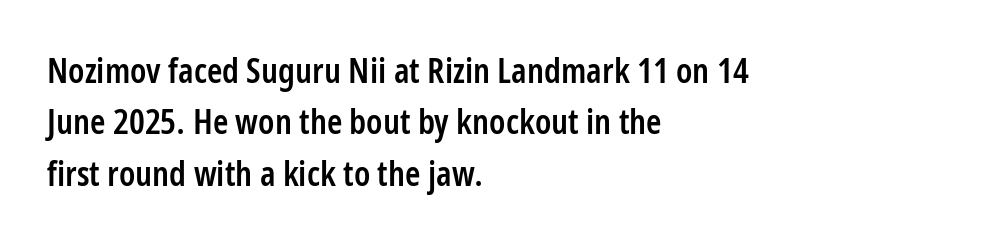
Q: Is the text bold? A: Semi-bold.
Q: Is the text italic (slanted)? A: No, it is upright.
Q: Is the typeface a serif or a sans-serif typeface? A: Sans-serif.
Q: Is the text underlined? A: No.
Q: How is the paragraph aligned? A: Left-aligned.
Q: Is the spacing between letters normal or unusually wide? A: Normal.
Q: Is the spacing between lines tight, normal or loose? A: Normal.
Q: Width (condensed, normal, or wide)? A: Condensed.
Q: Stroke contrast? A: Low.
Q: x-height? A: Medium.
Q: Monospaced? A: No.
